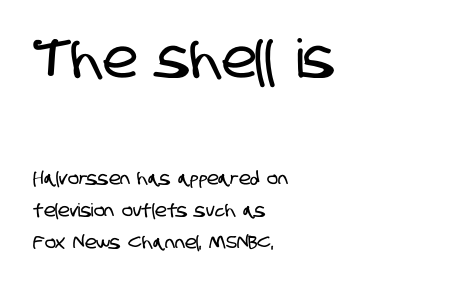
Q: Is the typeface a serif or a sans-serif typeface? A: Sans-serif.
Q: Is the text underlined? A: No.
Q: How is the paragraph aligned? A: Left-aligned.
Q: Is the spacing between letters normal or unusually wide? A: Normal.
Q: Which block of text is set in a larger size, the first (top) or the second (bottom)? A: The first (top) one.
Q: Width (condensed, normal, or wide)? A: Condensed.
Q: Stroke contrast? A: Low.
Q: x-height? A: Large.
Q: Monospaced? A: No.
